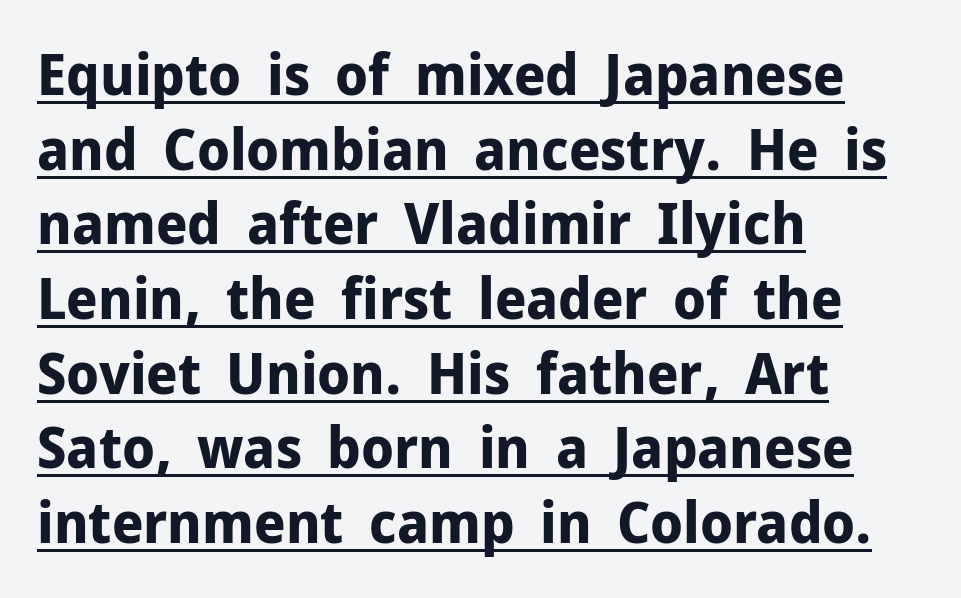
{"serif": "no", "italic": "no", "bold": "yes", "weight": "bold", "width": "normal", "stroke_contrast": "low", "x_height": "medium", "monospaced": "no", "underline": "yes", "align": "left", "line_spacing": "normal", "line_spacing_ratio": 1.31, "letter_spacing": "normal", "letter_spacing_em": 0.0, "glyph_px": 57}
